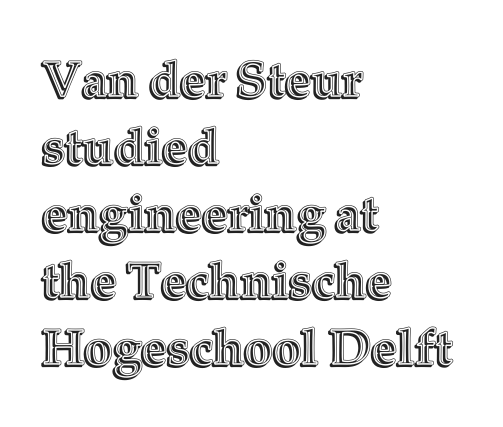
The line-height multiplier appears to be the usual default. Rendered with straight, roman letterforms. There is no visible air inserted between adjacent glyphs. Glance below the letters and you will spot only blank space. All the whitespace from short lines collects on the right.
